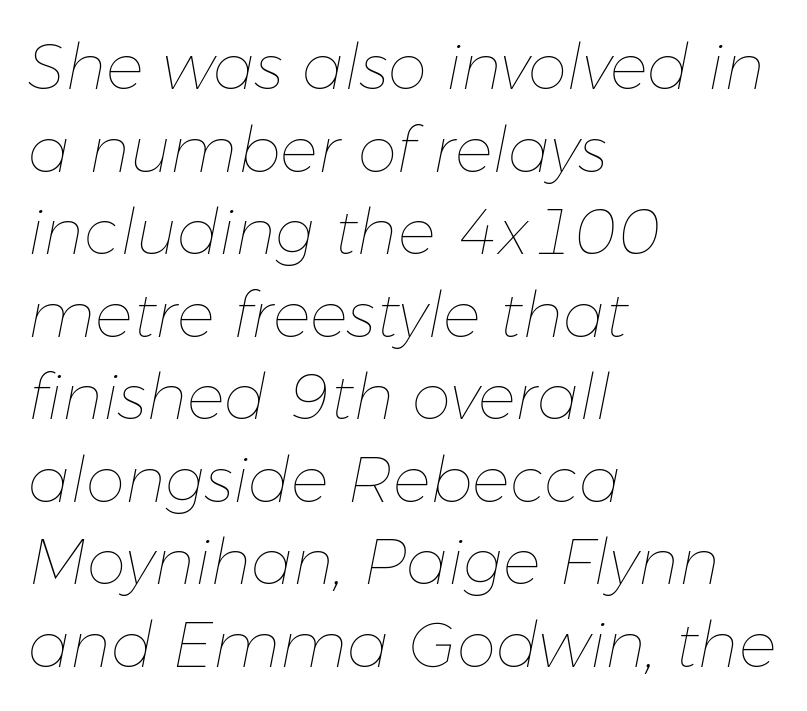
Q: Is the text bold? A: No.
Q: Is the text italic (slanted)? A: Yes, it leans right by about 11 degrees.
Q: Is the text underlined? A: No.
Q: How is the paragraph aligned? A: Left-aligned.
Q: Is the spacing between letters normal or unusually wide? A: Normal.
Q: Is the spacing between lines tight, normal or loose? A: Normal.
Q: Width (condensed, normal, or wide)? A: Normal.
Q: Stroke contrast? A: Low.
Q: x-height? A: Medium.
Q: Monospaced? A: No.
